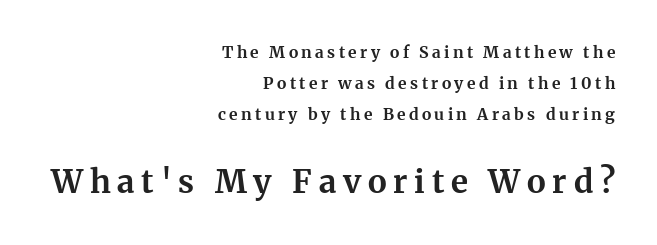
Q: Is the text bold? A: Yes.
Q: Is the text italic (slanted)? A: No, it is upright.
Q: Is the typeface a serif or a sans-serif typeface? A: Serif.
Q: Is the text underlined? A: No.
Q: How is the paragraph aligned? A: Right-aligned.
Q: Is the spacing between letters normal or unusually wide? A: Unusually wide.
Q: Is the spacing between lines tight, normal or loose? A: Loose.
Q: Which block of text is set in a larger size, the first (top) or the second (bottom)? A: The second (bottom) one.
Q: Width (condensed, normal, or wide)? A: Normal.
Q: Stroke contrast? A: Medium.
Q: x-height? A: Medium.
Q: Monospaced? A: No.
